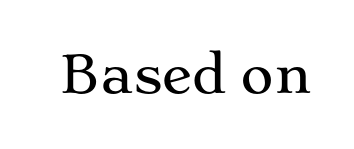
The image shows 51 px wide serif type, upright; set normal letter spacing, not underlined; medium stroke contrast and a medium x-height.
